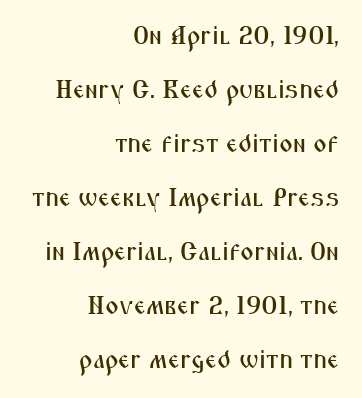
Every row of glyphs terminates at an identical x-position on the right. The area under the type is left untouched. The rendering uses a large line-height, opening up the rows. Short note: letters normally spaced.
